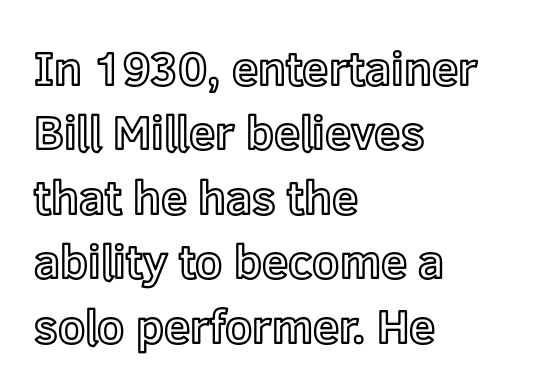
The image shows 47 px text type, upright; set left-aligned, normal line spacing (1.37x), normal letter spacing, not underlined; a medium x-height.
